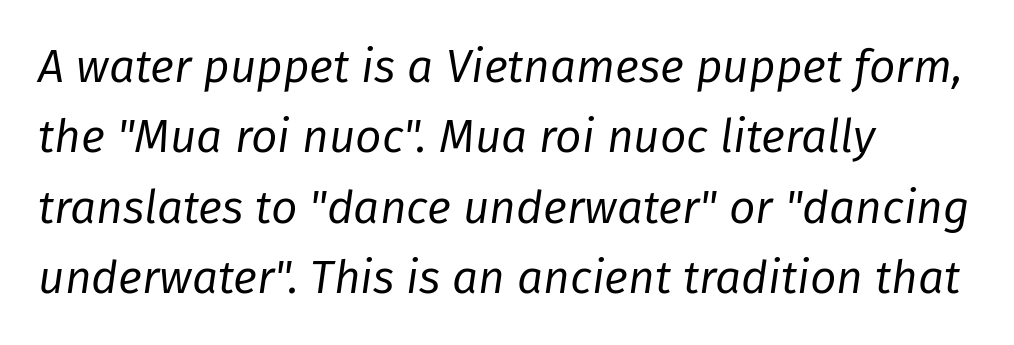
Q: Is the text bold? A: No.
Q: Is the text italic (slanted)? A: Yes, it leans right by about 8 degrees.
Q: Is the text underlined? A: No.
Q: How is the paragraph aligned? A: Left-aligned.
Q: Is the spacing between letters normal or unusually wide? A: Normal.
Q: Is the spacing between lines tight, normal or loose? A: Normal.
Q: Width (condensed, normal, or wide)? A: Normal.
Q: Stroke contrast? A: Low.
Q: x-height? A: Medium.
Q: Monospaced? A: No.
